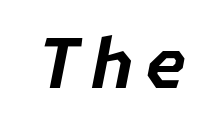
{"italic": "yes", "lean": "right", "slant_degrees": 11, "bold": "yes", "weight": "bold", "width": "normal", "stroke_contrast": "low", "x_height": "medium", "underline": "no", "glyph_px": 69}
